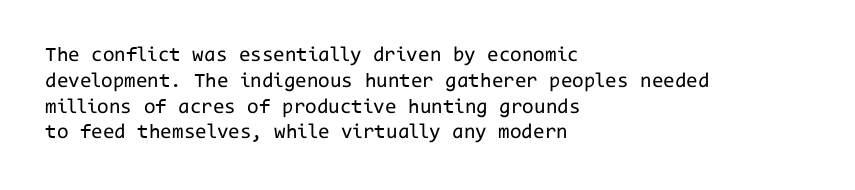
{"italic": "no", "bold": "no", "underline": "no", "align": "left", "line_spacing_ratio": 1.23, "letter_spacing": "normal", "letter_spacing_em": 0.0, "glyph_px": 21}
